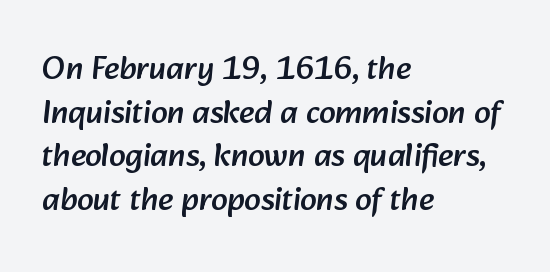
The image shows 33 px sans-serif type; set left-aligned, normal line spacing (1.32x), normal letter spacing, not underlined; low stroke contrast and a medium x-height.
